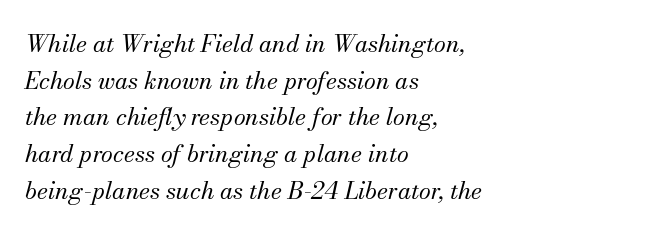
The image shows 24 px text type, italic (leaning right); set left-aligned, normal line spacing (1.53x), normal letter spacing, not underlined.
